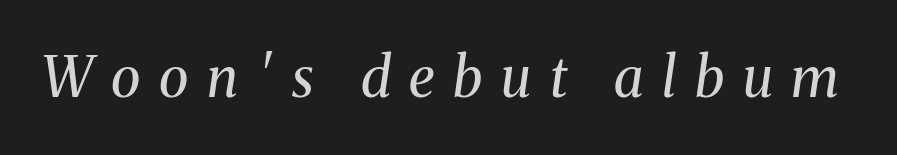
These lines were composed using italics. The letters are spread apart with noticeably loose tracking. Varying glyph widths throughout — classic text-font behaviour. Is this a heavy cut? Hardly; it is regular or lighter. To sum up the face: it has serifs. Descenders hang freely into open space.
